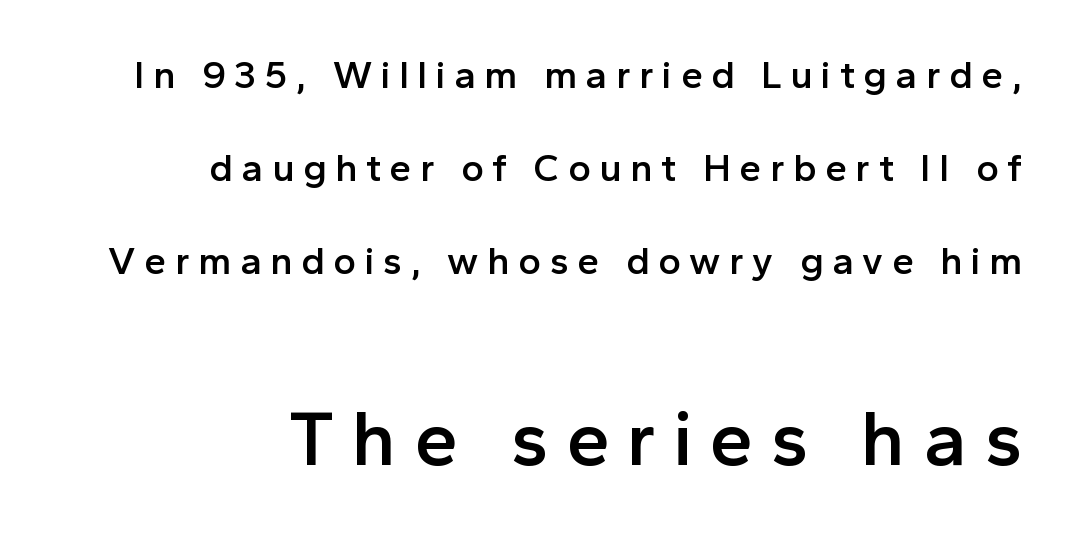
The image shows 78 px semibold sans-serif type, upright; set right-aligned, loose line spacing (2.38x), unusually wide letter spacing (+0.22 em), not underlined; the second (bottom) block is 2.0x larger; a medium x-height.
